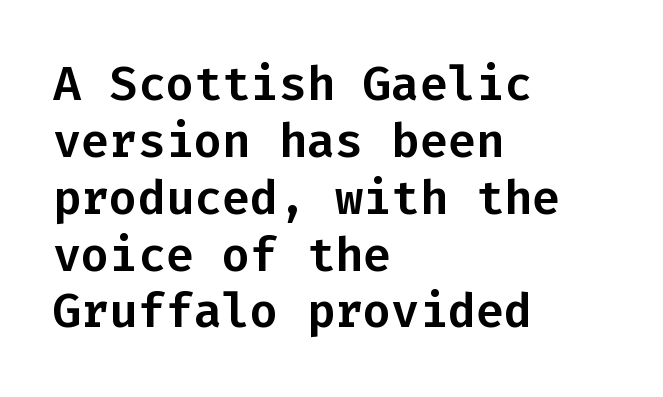
Q: Is the text italic (slanted)? A: No, it is upright.
Q: Is the typeface a serif or a sans-serif typeface? A: Sans-serif.
Q: Is the text underlined? A: No.
Q: How is the paragraph aligned? A: Left-aligned.
Q: Is the spacing between letters normal or unusually wide? A: Normal.
Q: Width (condensed, normal, or wide)? A: Normal.
Q: Stroke contrast? A: Low.
Q: x-height? A: Medium.
Q: Monospaced? A: Yes.
